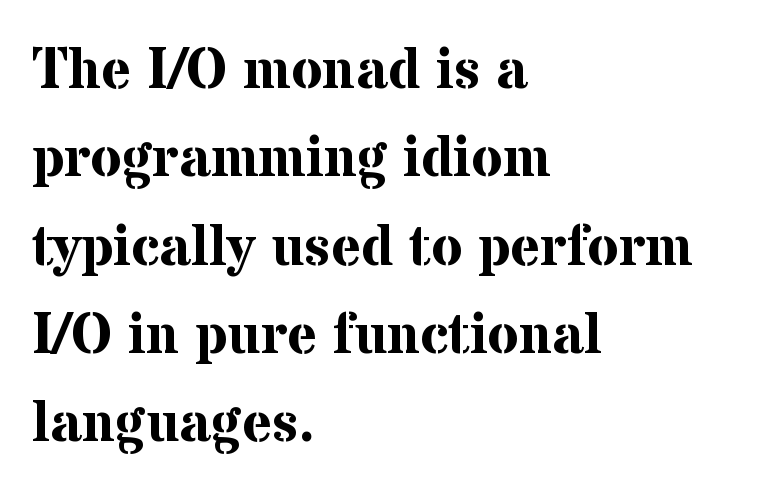
Q: Is the text bold? A: Yes.
Q: Is the text italic (slanted)? A: No, it is upright.
Q: Is the typeface a serif or a sans-serif typeface? A: Serif.
Q: Is the text underlined? A: No.
Q: How is the paragraph aligned? A: Left-aligned.
Q: Is the spacing between letters normal or unusually wide? A: Normal.
Q: Is the spacing between lines tight, normal or loose? A: Normal.
Q: Width (condensed, normal, or wide)? A: Normal.
Q: Stroke contrast? A: Medium.
Q: x-height? A: Medium.
Q: Monospaced? A: No.
